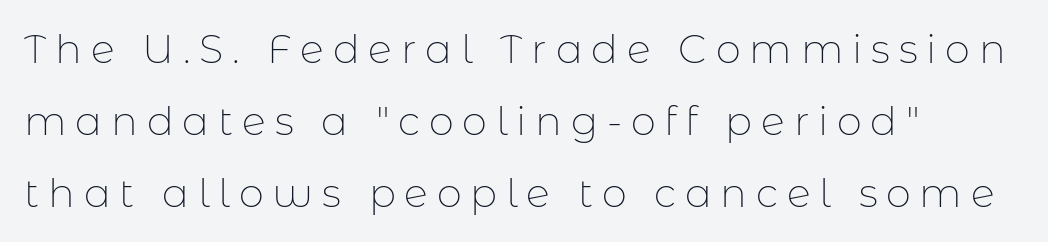
{"serif": "no", "italic": "no", "bold": "no", "weight": "thin", "width": "normal", "stroke_contrast": "low", "x_height": "medium", "monospaced": "no", "underline": "no", "align": "left", "line_spacing_ratio": 1.8, "letter_spacing": "wide", "letter_spacing_em": 0.22, "glyph_px": 40}
